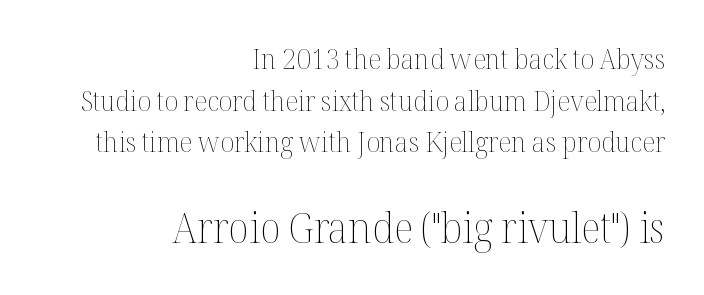
There is no visible air inserted between adjacent glyphs. Reading top to bottom, the characters get bigger at the block break. Nope, not italic — everything's standing straight. Layout note: lines flush right. Horizontal bands of white between lines are of average thickness.
